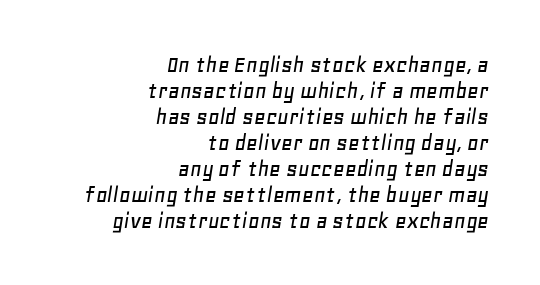
The image shows 25 px text type, italic (leaning right); set right-aligned, tight line spacing (1.04x), normal letter spacing, not underlined.
